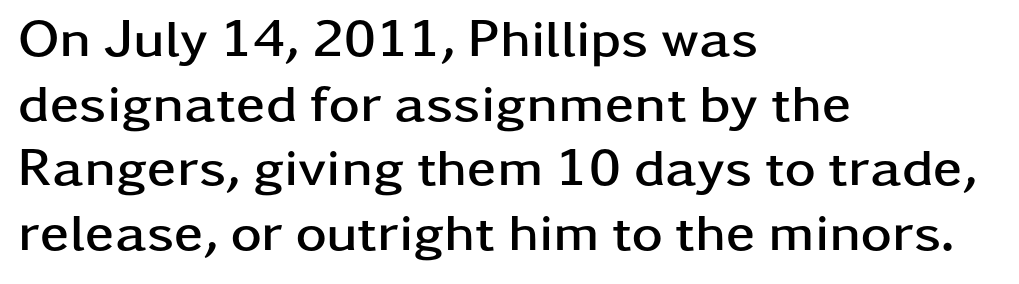
{"serif": "no", "italic": "no", "bold": "yes", "weight": "semibold", "width": "wide", "stroke_contrast": "low", "x_height": "medium", "monospaced": "no", "underline": "no", "align": "left", "line_spacing_ratio": 1.22, "letter_spacing": "normal", "letter_spacing_em": 0.0, "glyph_px": 53}
